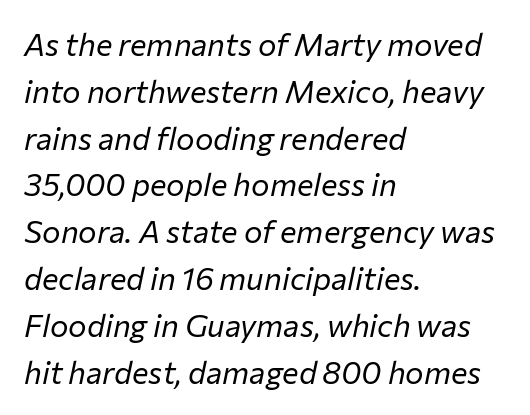
The image shows 31 px regular-weight type, italic (leaning right); set left-aligned, normal line spacing (1.51x), normal letter spacing, not underlined; low stroke contrast and a medium x-height.
